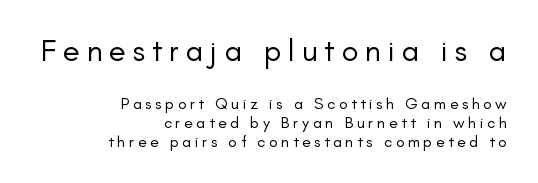
Q: Is the text bold? A: No.
Q: Is the text italic (slanted)? A: No, it is upright.
Q: Is the typeface a serif or a sans-serif typeface? A: Sans-serif.
Q: Is the text underlined? A: No.
Q: How is the paragraph aligned? A: Right-aligned.
Q: Is the spacing between letters normal or unusually wide? A: Unusually wide.
Q: Which block of text is set in a larger size, the first (top) or the second (bottom)? A: The first (top) one.
Q: Width (condensed, normal, or wide)? A: Normal.
Q: Stroke contrast? A: Low.
Q: x-height? A: Small.
Q: Monospaced? A: No.
